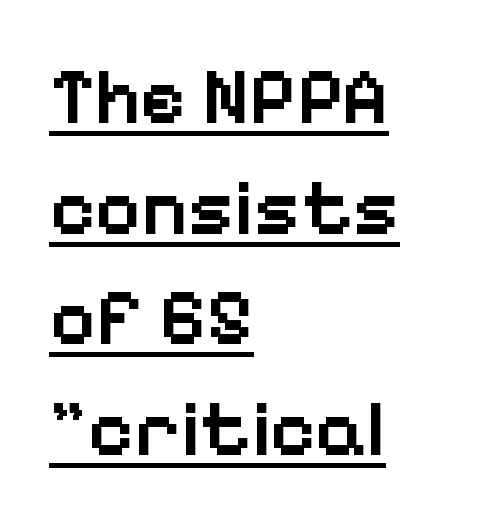
This sample uses a sans-serif face. Spacing verdict: proportional, widths tailored to each character. The letters stand upright; this is a roman face. Bold? Not quite — semibold, heavier than regular but stopping short. The rows are spaced the way most documents space them.
